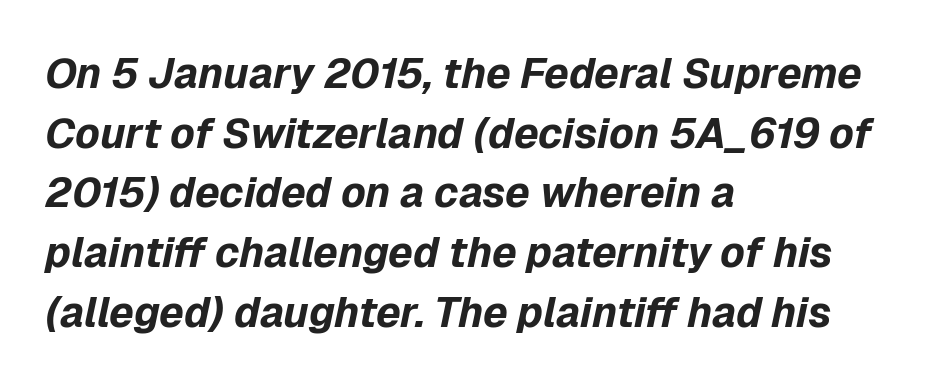
Is the type slanted? Yes — the strokes lean at a clear angle. As a designer I'd log this as weight 700, bold. Is the letter spacing exaggerated? No — it looks like the ordinary default. Students, observe: this is what conventionally led text looks like. All the whitespace from short lines collects on the right. Underline: absent.
